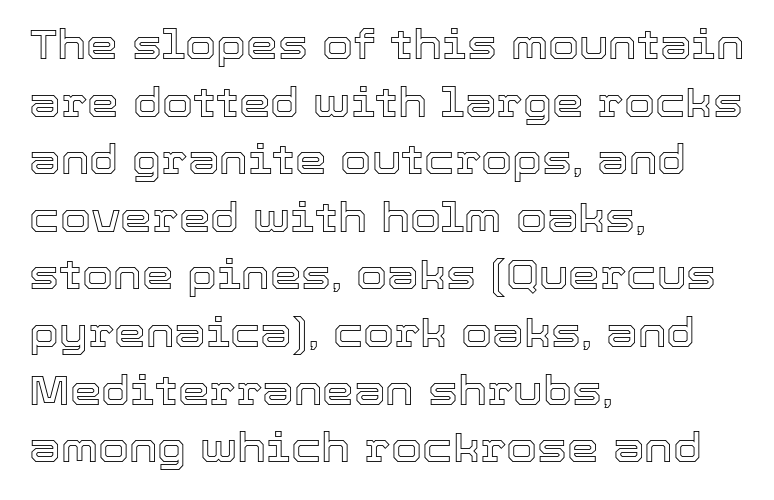
Q: Is the text italic (slanted)? A: No, it is upright.
Q: Is the text underlined? A: No.
Q: How is the paragraph aligned? A: Left-aligned.
Q: Is the spacing between letters normal or unusually wide? A: Normal.
Q: Is the spacing between lines tight, normal or loose? A: Normal.
Q: Width (condensed, normal, or wide)? A: Normal.
Q: x-height? A: Medium.
Q: Monospaced? A: No.
